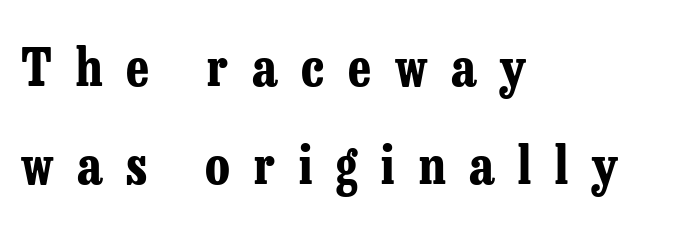
{"serif": "yes", "italic": "no", "bold": "yes", "weight": "bold", "width": "condensed", "stroke_contrast": "low", "x_height": "medium", "monospaced": "no", "underline": "no", "align": "left", "line_spacing_ratio": 1.89, "letter_spacing": "wide", "letter_spacing_em": 0.46, "glyph_px": 52}
